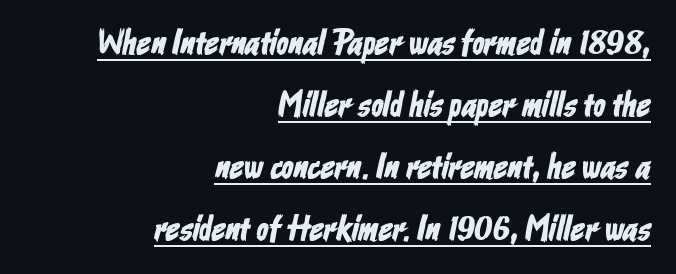
Emphasis is given by a line drawn under the lettering. Right-aligned paragraph, ragged on the left. Think of a printed novel: that variable character pitch is what you see here. In terms of letterspacing, this is plain default setting.
